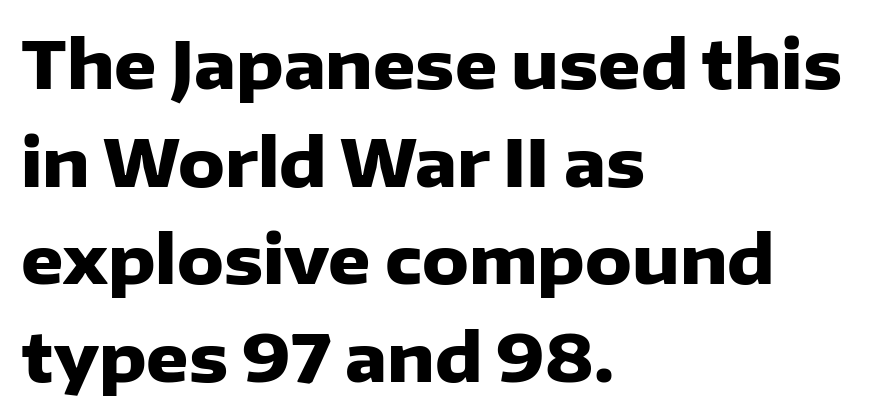
The image shows 66 px heavy sans-serif type, upright; set left-aligned, normal line spacing (1.48x), normal letter spacing, not underlined; low stroke contrast and a medium x-height.
